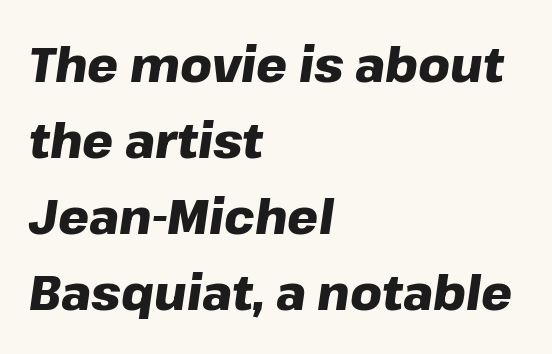
Italic: yes, the glyphs are oblique. Successive baselines arrive at the customary interval. Plenty of ink on the page — the face is bold. Here the designer chose a conventional face with non-uniform glyph widths. Only glyphs here, with clear space below each row.
